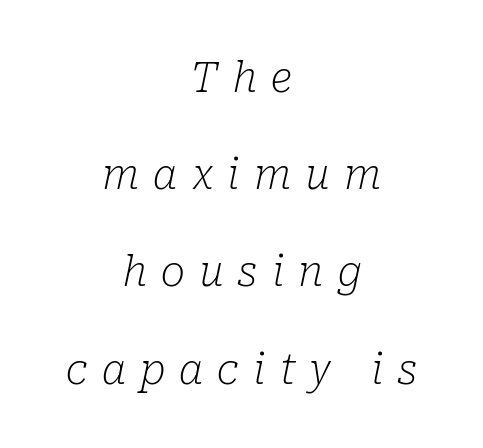
The image shows 41 px light serif type, italic (leaning right); set centered, loose line spacing (2.37x), unusually wide letter spacing (+0.35 em), not underlined; low stroke contrast and a medium x-height.
